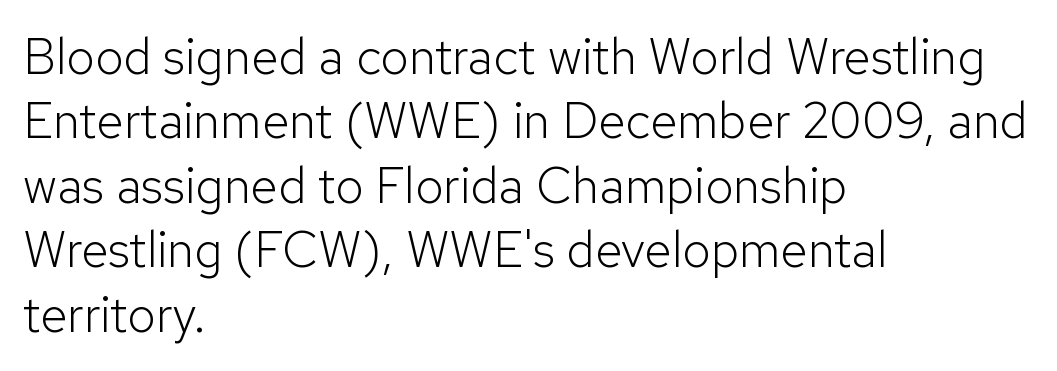
Stroke mass is kept to a normal reading level or below. Spacing between characters is what you'd get straight out of the box. A typesetter would label this face a sans. Horizontally, the lines are justified to the leading edge only.
